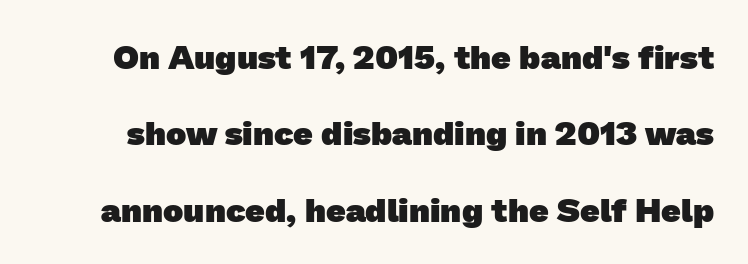
The strip under each line holds only bare page. The rendering uses a large line-height, opening up the rows. Grotesque or geometric, the face here clearly has no serifs. Is the type bold? Yes — the strokes are clearly thick and heavy.
